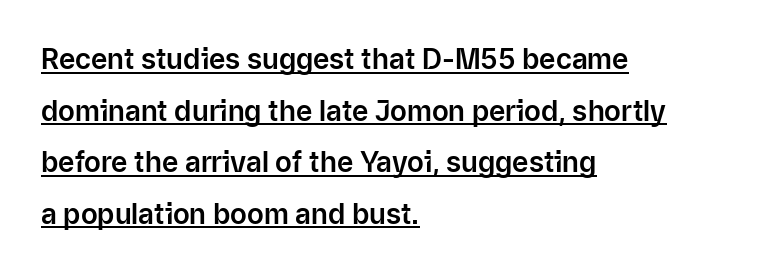
The image shows 28 px sans-serif type, upright; set left-aligned, line spacing 1.84x, normal letter spacing, underlined; low stroke contrast and a medium x-height.
